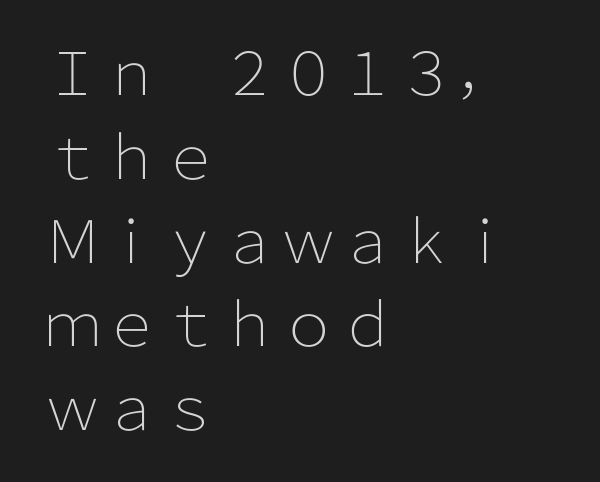
Q: Is the text bold? A: No.
Q: Is the text italic (slanted)? A: No, it is upright.
Q: Is the typeface a serif or a sans-serif typeface? A: Sans-serif.
Q: Is the text underlined? A: No.
Q: How is the paragraph aligned? A: Left-aligned.
Q: Is the spacing between letters normal or unusually wide? A: Normal.
Q: Is the spacing between lines tight, normal or loose? A: Normal.
Q: Width (condensed, normal, or wide)? A: Normal.
Q: Stroke contrast? A: Low.
Q: x-height? A: Medium.
Q: Monospaced? A: No.
